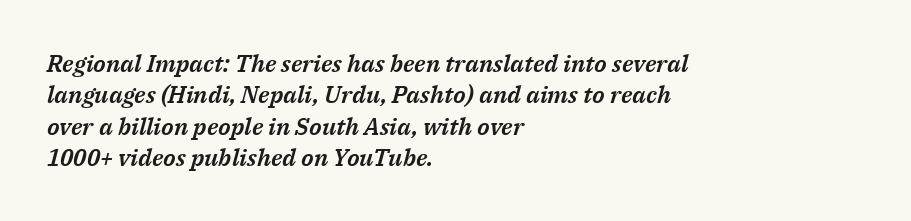
You can tell it's italic because the verticals aren't actually vertical. Horizontal bands of white between lines are of average thickness. The horizontal fit of the characters is conventional and even. A clean baseline with only descenders dipping below it.
